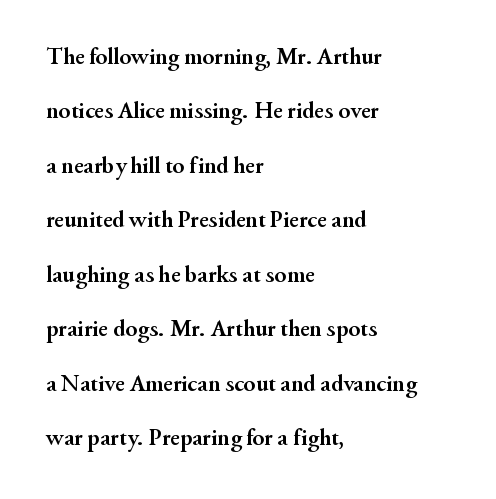
The paragraph shown leans on its left margin. Type without underlining. No extra tracking has been applied to these lines. The type sits square on the baseline with zero lean. Students, observe: this is what heavily led, spacious text looks like.
